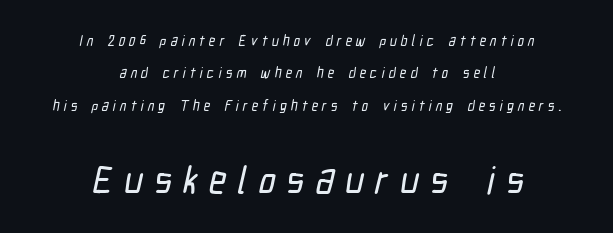
Here the glyphs are tracked loosely, breaking word shapes into spaced letters. The lines are spread far apart with generous leading. The string is rendered with underlining switched off. Is this a sans? Yes — the strokes have no serifs.
